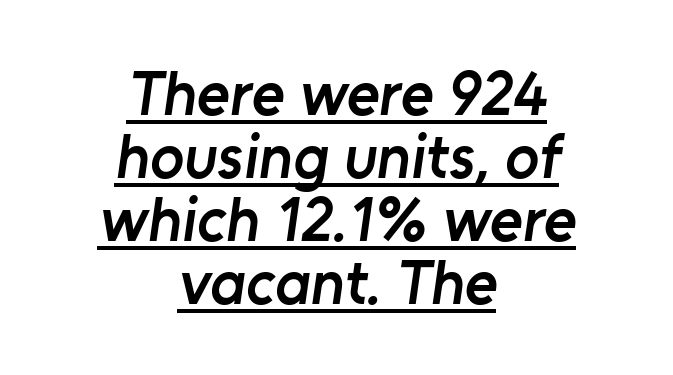
{"serif": "no", "bold": "semi", "weight": "semibold", "width": "normal", "stroke_contrast": "low", "x_height": "medium", "monospaced": "no", "underline": "yes", "align": "center", "line_spacing": "tight", "line_spacing_ratio": 1.0, "letter_spacing": "normal", "letter_spacing_em": 0.0, "glyph_px": 63}
